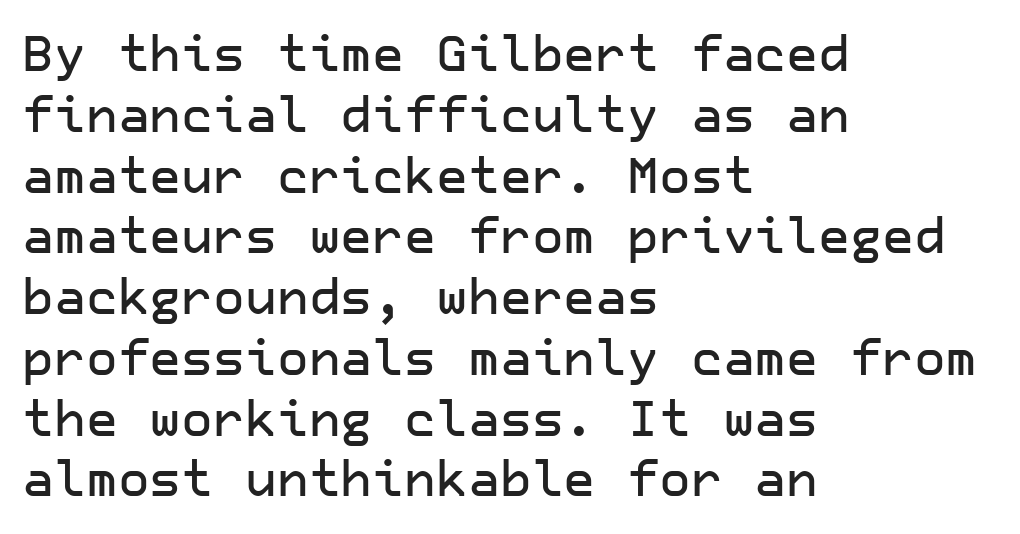
Q: Is the text italic (slanted)? A: No, it is upright.
Q: Is the typeface a serif or a sans-serif typeface? A: Sans-serif.
Q: Is the text underlined? A: No.
Q: How is the paragraph aligned? A: Left-aligned.
Q: Is the spacing between letters normal or unusually wide? A: Normal.
Q: Width (condensed, normal, or wide)? A: Normal.
Q: Stroke contrast? A: Low.
Q: x-height? A: Medium.
